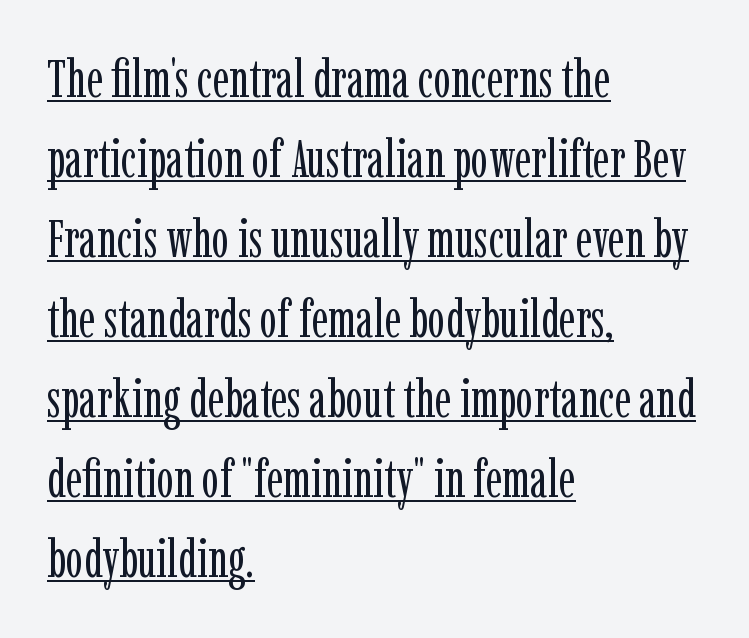
Layout note: lines flush left. Caption: lettering with a line underneath. The face used here is proportionally spaced, like ordinary book or web type. This is not heavy type; no bold has been used.
